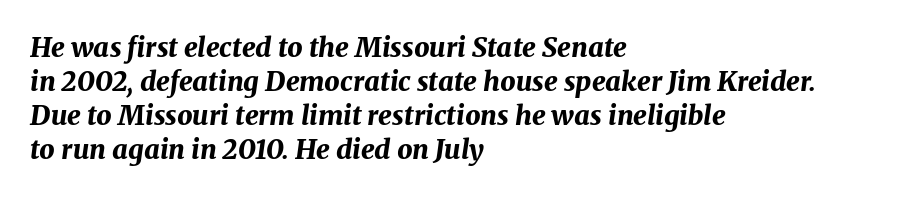
{"italic": "yes", "lean": "right", "slant_degrees": 8, "bold": "yes", "underline": "no", "align": "left", "line_spacing": "normal", "line_spacing_ratio": 1.26, "letter_spacing": "normal", "letter_spacing_em": 0.0, "glyph_px": 27}
